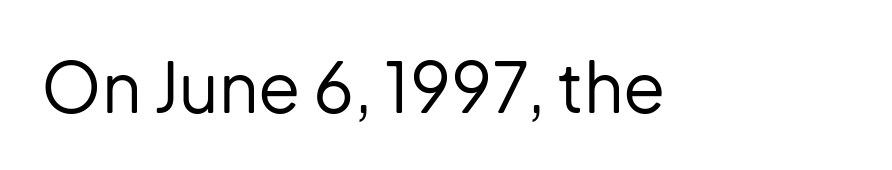
The image shows 69 px regular-weight sans-serif type, upright; set normal letter spacing, not underlined; low stroke contrast and a medium x-height.
